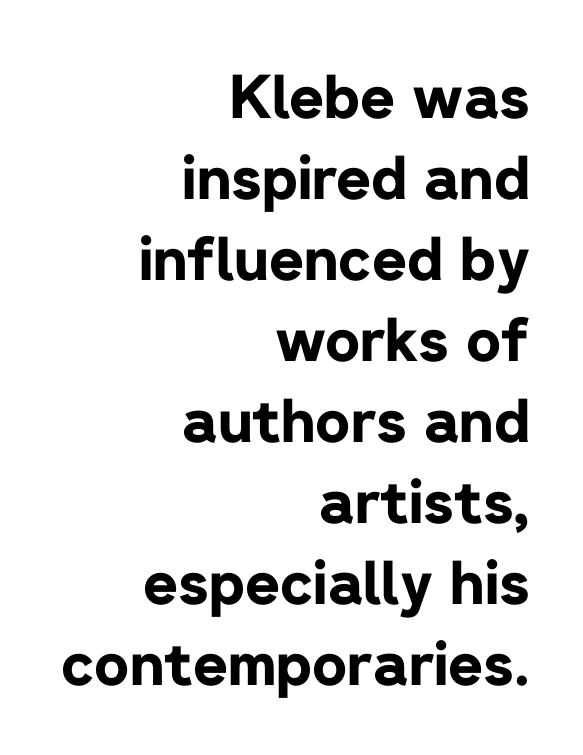
Q: Is the text bold? A: Yes.
Q: Is the text italic (slanted)? A: No, it is upright.
Q: Is the typeface a serif or a sans-serif typeface? A: Sans-serif.
Q: Is the text underlined? A: No.
Q: How is the paragraph aligned? A: Right-aligned.
Q: Is the spacing between letters normal or unusually wide? A: Normal.
Q: Is the spacing between lines tight, normal or loose? A: Normal.
Q: Width (condensed, normal, or wide)? A: Normal.
Q: Stroke contrast? A: Low.
Q: x-height? A: Medium.
Q: Monospaced? A: No.
